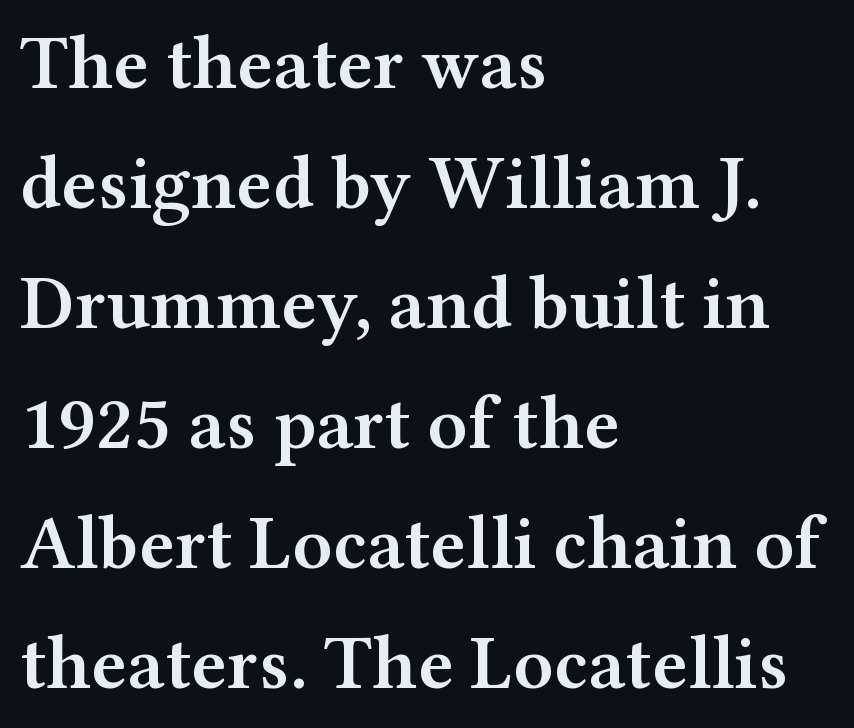
Q: Is the text bold? A: Semi-bold.
Q: Is the text italic (slanted)? A: No, it is upright.
Q: Is the typeface a serif or a sans-serif typeface? A: Serif.
Q: Is the text underlined? A: No.
Q: How is the paragraph aligned? A: Left-aligned.
Q: Is the spacing between letters normal or unusually wide? A: Normal.
Q: Is the spacing between lines tight, normal or loose? A: Normal.
Q: Width (condensed, normal, or wide)? A: Wide.
Q: Stroke contrast? A: Medium.
Q: x-height? A: Medium.
Q: Monospaced? A: No.
